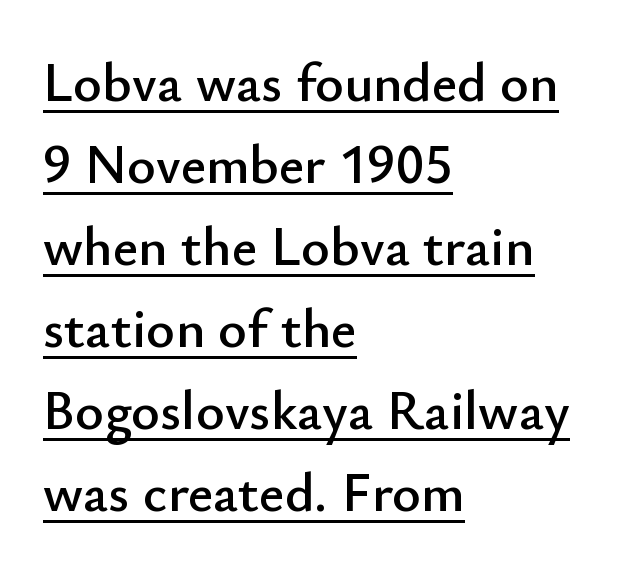
I'd call this a sans setting — the letters go barefoot. Do the characters align in a grid? No, the font is proportional. Which margin do the lines hug? The left one — the right edge is uneven. Rows of type keep a routine distance in the vertical direction. Descenders here cross a horizontal rule under the line.
